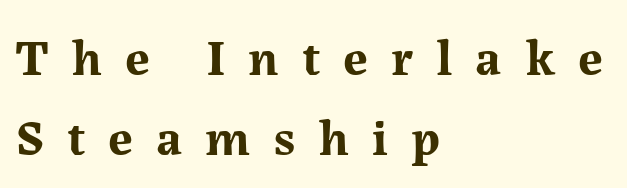
{"serif": "yes", "italic": "no", "bold": "yes", "weight": "bold", "width": "normal", "stroke_contrast": "medium", "x_height": "medium", "monospaced": "no", "underline": "no", "align": "left", "line_spacing": "normal", "line_spacing_ratio": 1.57, "letter_spacing": "wide", "letter_spacing_em": 0.45, "glyph_px": 51}
